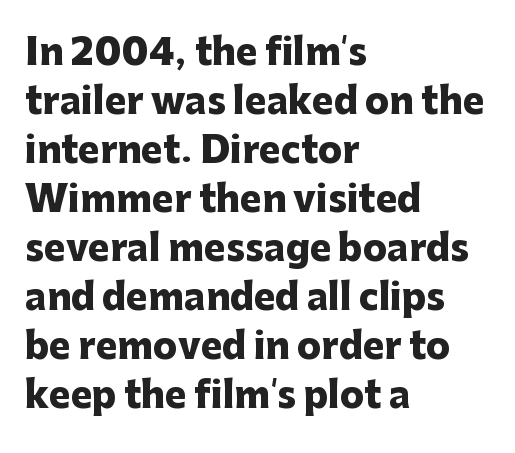
{"serif": "no", "italic": "no", "bold": "yes", "weight": "heavy", "width": "normal", "stroke_contrast": "low", "x_height": "medium", "monospaced": "no", "underline": "no", "align": "left", "line_spacing": "normal", "line_spacing_ratio": 1.36, "letter_spacing": "normal", "letter_spacing_em": 0.0, "glyph_px": 36}
